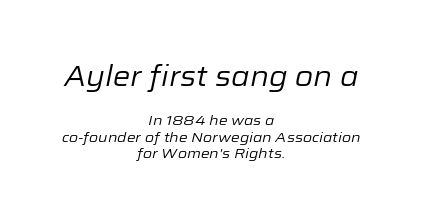
Q: Is the text bold? A: No.
Q: Is the text italic (slanted)? A: Yes, it leans right by about 12 degrees.
Q: Is the text underlined? A: No.
Q: How is the paragraph aligned? A: Centered.
Q: Is the spacing between letters normal or unusually wide? A: Normal.
Q: Which block of text is set in a larger size, the first (top) or the second (bottom)? A: The first (top) one.
Q: Width (condensed, normal, or wide)? A: Normal.
Q: Stroke contrast? A: Low.
Q: x-height? A: Medium.
Q: Monospaced? A: No.
